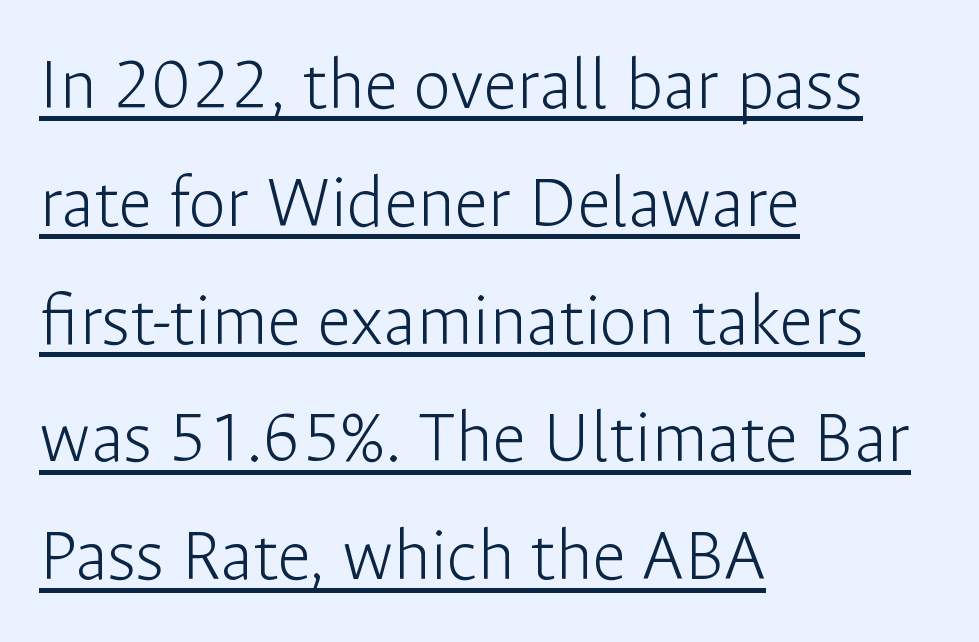
Q: Is the text bold? A: No.
Q: Is the text italic (slanted)? A: No, it is upright.
Q: Is the typeface a serif or a sans-serif typeface? A: Sans-serif.
Q: Is the text underlined? A: Yes.
Q: How is the paragraph aligned? A: Left-aligned.
Q: Is the spacing between letters normal or unusually wide? A: Normal.
Q: Is the spacing between lines tight, normal or loose? A: Normal.
Q: Width (condensed, normal, or wide)? A: Normal.
Q: Stroke contrast? A: Low.
Q: x-height? A: Medium.
Q: Monospaced? A: No.
